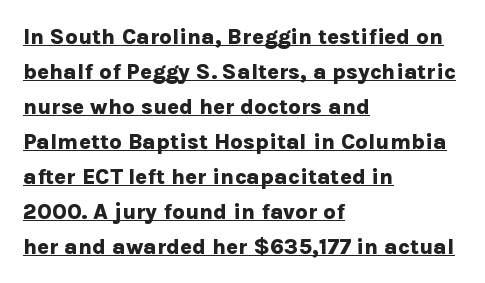
The space between consecutive lines is moderate. There is no visible air inserted between adjacent glyphs. A continuous stroke trails under the words, as in a hyperlink. In CSS terms this would be text-align: left.
